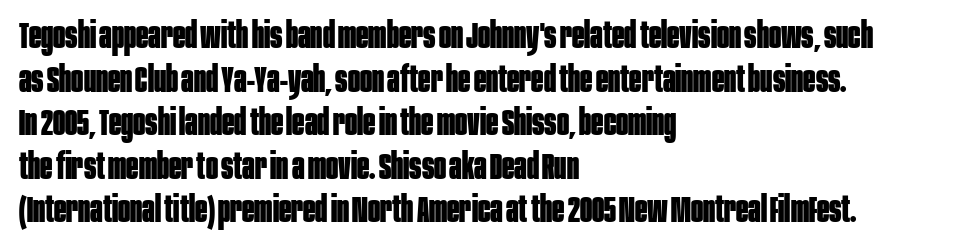
{"serif": "no", "italic": "no", "bold": "yes", "weight": "bold", "width": "condensed", "stroke_contrast": "low", "x_height": "large", "monospaced": "no", "underline": "no", "align": "left", "line_spacing_ratio": 1.21, "letter_spacing": "normal", "letter_spacing_em": 0.0, "glyph_px": 36}
